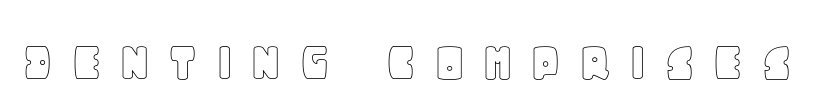
Q: Is the text italic (slanted)? A: No, it is upright.
Q: Is the text underlined? A: No.
Q: Is the spacing between letters normal or unusually wide? A: Unusually wide.
Q: Width (condensed, normal, or wide)? A: Normal.
Q: x-height? A: Large.
Q: Monospaced? A: No.
